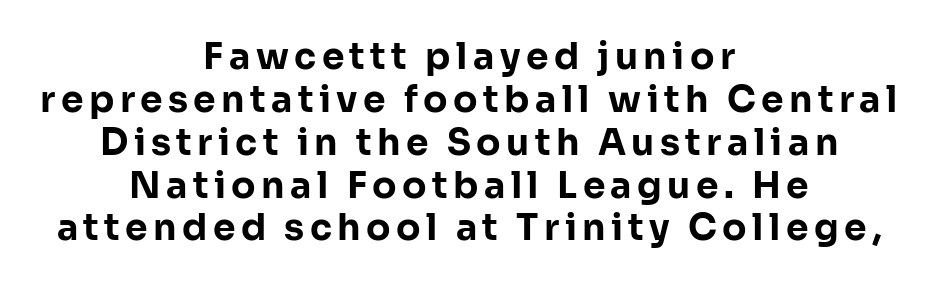
Summary of weight: heavy, a full bold. The letters stand straight up with perfectly vertical stems. Stroke terminals: plain, sans-serif. Note the varied advance widths — an 'i' is clearly narrower than an 'm'.
